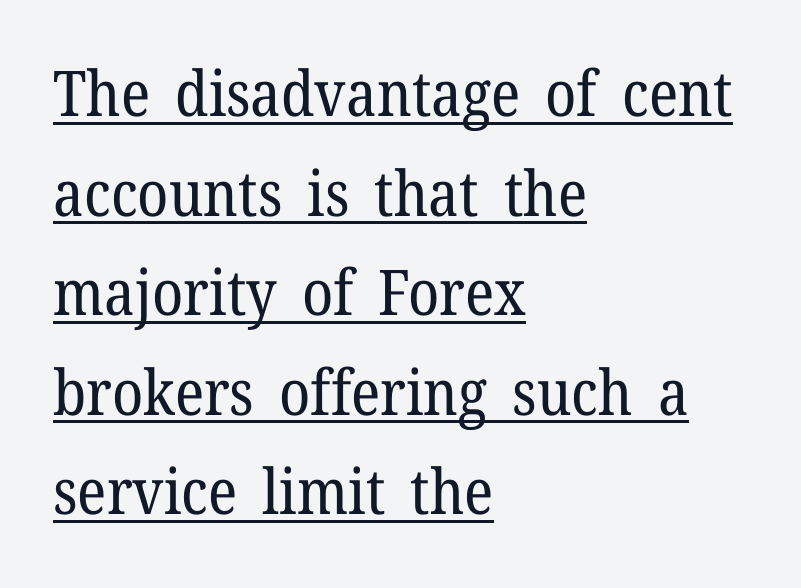
The face used here is proportionally spaced, like ordinary book or web type. Style check: upright. Standard letterfit; no display-style spreading of the glyphs. Glance below the letters and you will spot a drawn line. Each new line begins a customary step beneath the previous one. Nothing heavy about these letters — not bold at all.
